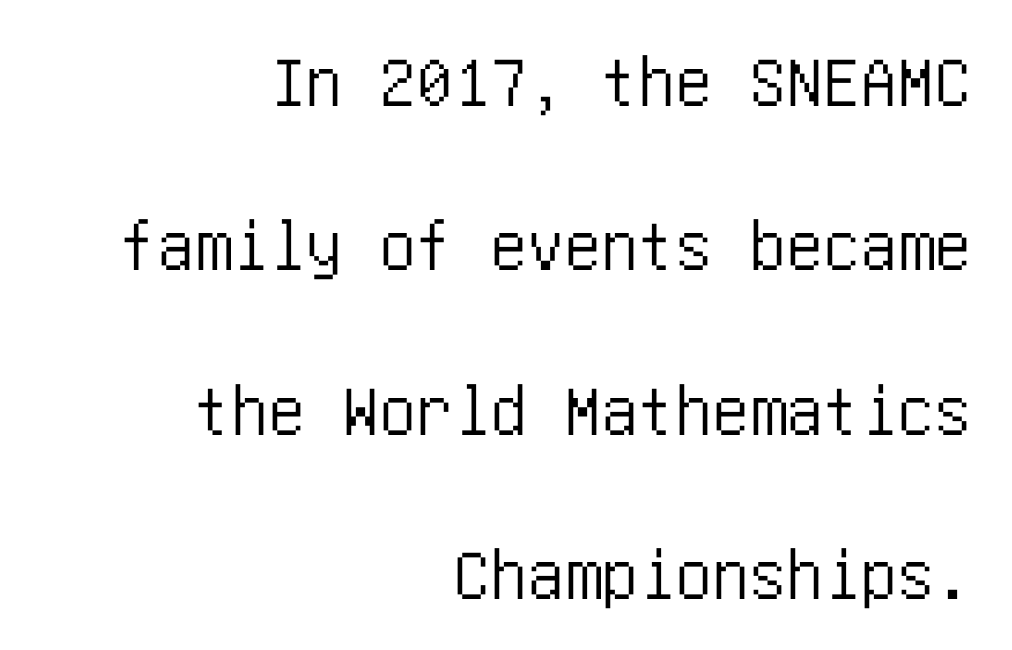
{"serif": "no", "italic": "no", "width": "condensed", "stroke_contrast": "low", "x_height": "large", "underline": "no", "align": "right", "line_spacing": "loose", "line_spacing_ratio": 2.22, "letter_spacing": "normal", "letter_spacing_em": 0.0, "glyph_px": 74}
